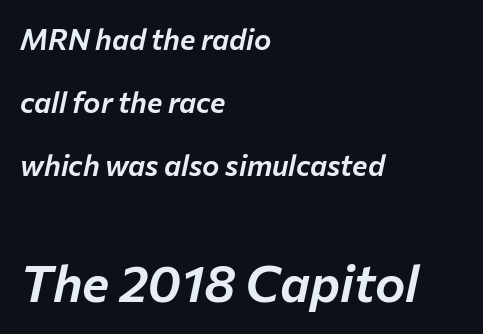
{"italic": "yes", "lean": "right", "slant_degrees": 12, "width": "normal", "stroke_contrast": "low", "x_height": "medium", "monospaced": "no", "underline": "no", "align": "left", "line_spacing": "loose", "line_spacing_ratio": 2.18, "letter_spacing": "normal", "letter_spacing_em": 0.0, "larger_block": "second", "size_ratio": 1.76, "glyph_px": 51}
